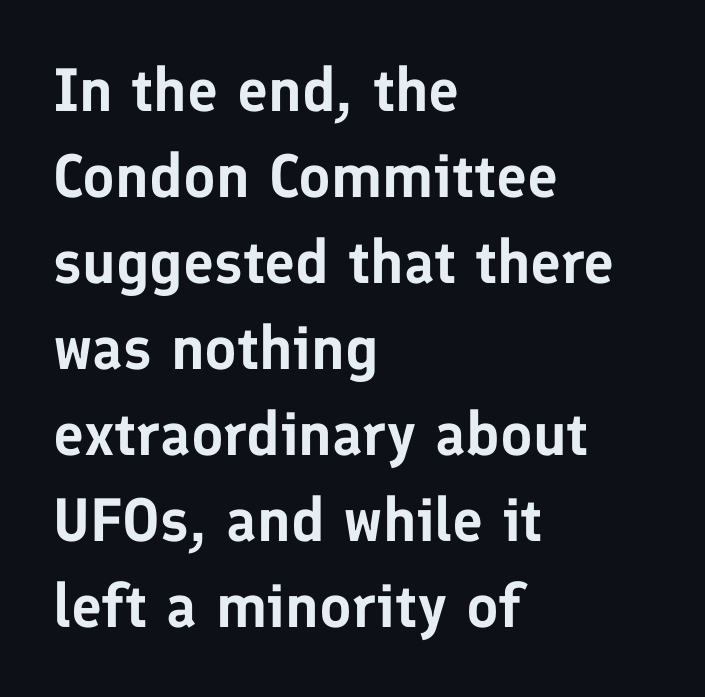
Here the designer chose a conventional face with non-uniform glyph widths. The paragraph shown leans on its left margin. The specimen reads as upright at a glance. The designer left line spacing at the default. Serifs: no, the terminals of the letterforms are clean.
